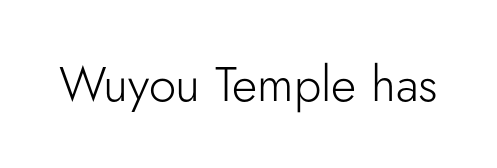
{"serif": "no", "italic": "no", "bold": "no", "weight": "light", "width": "normal", "stroke_contrast": "low", "x_height": "small", "monospaced": "no", "underline": "no", "letter_spacing": "normal", "letter_spacing_em": 0.0, "glyph_px": 49}
